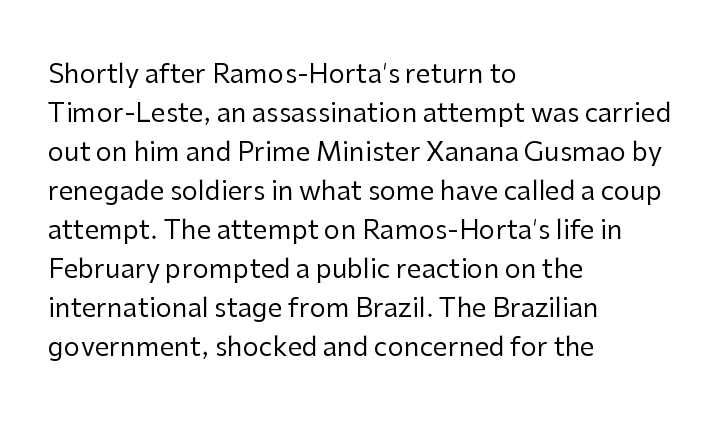
Q: Is the text bold? A: No.
Q: Is the text italic (slanted)? A: No, it is upright.
Q: Is the text underlined? A: No.
Q: How is the paragraph aligned? A: Left-aligned.
Q: Is the spacing between letters normal or unusually wide? A: Normal.
Q: Is the spacing between lines tight, normal or loose? A: Normal.
